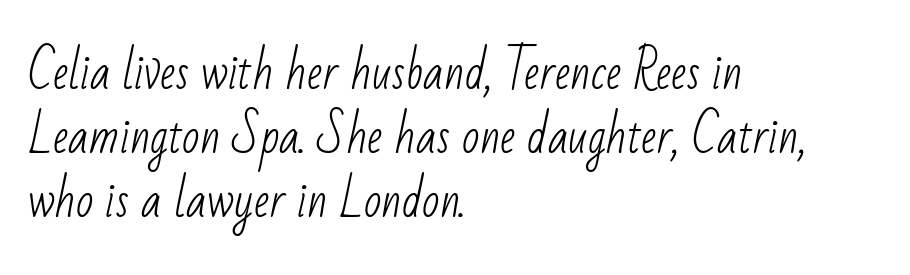
Varying glyph widths throughout — classic text-font behaviour. Reading down the block, your eye returns to a fixed left position each line. Tracking here is standard; glyphs follow each other at the usual distance. Letters have the restrained weight of plain body copy at most. Type without underlining. The font family rendered here belongs to the sans-serif group.
